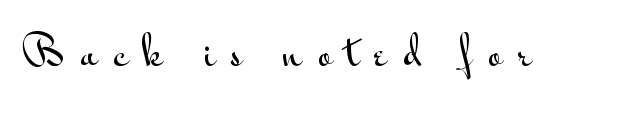
The image shows 37 px wide sans-serif type; set unusually wide letter spacing (+0.43 em), not underlined; medium stroke contrast and a small x-height.
